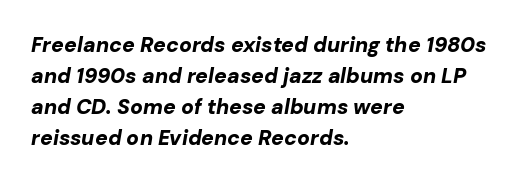
{"italic": "yes", "lean": "right", "slant_degrees": 10, "bold": "yes", "underline": "no", "align": "left", "line_spacing": "normal", "line_spacing_ratio": 1.48, "letter_spacing": "normal", "letter_spacing_em": 0.0, "glyph_px": 21}
